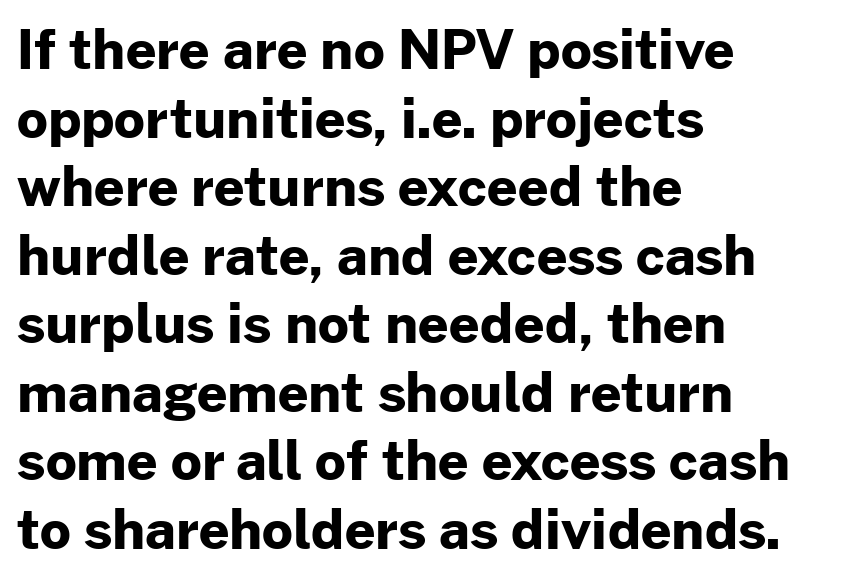
Q: Is the text bold? A: Yes.
Q: Is the text italic (slanted)? A: No, it is upright.
Q: Is the typeface a serif or a sans-serif typeface? A: Sans-serif.
Q: Is the text underlined? A: No.
Q: How is the paragraph aligned? A: Left-aligned.
Q: Is the spacing between letters normal or unusually wide? A: Normal.
Q: Is the spacing between lines tight, normal or loose? A: Normal.
Q: Width (condensed, normal, or wide)? A: Normal.
Q: Stroke contrast? A: Low.
Q: x-height? A: Medium.
Q: Monospaced? A: No.
